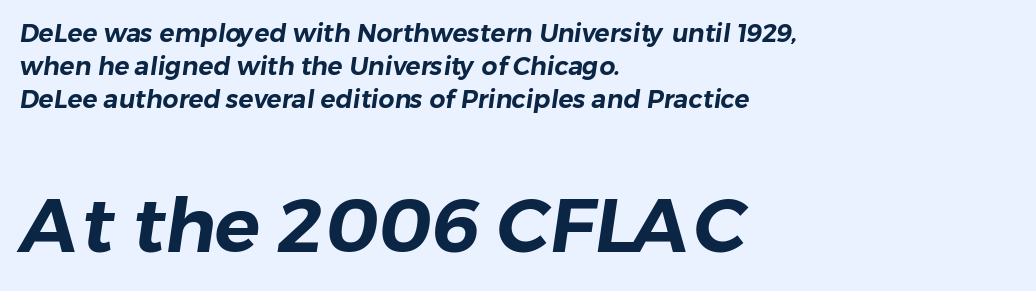
Q: Is the typeface a serif or a sans-serif typeface? A: Sans-serif.
Q: Is the text underlined? A: No.
Q: How is the paragraph aligned? A: Left-aligned.
Q: Is the spacing between letters normal or unusually wide? A: Normal.
Q: Is the spacing between lines tight, normal or loose? A: Normal.
Q: Which block of text is set in a larger size, the first (top) or the second (bottom)? A: The second (bottom) one.
Q: Width (condensed, normal, or wide)? A: Normal.
Q: Stroke contrast? A: Low.
Q: x-height? A: Medium.
Q: Monospaced? A: No.
